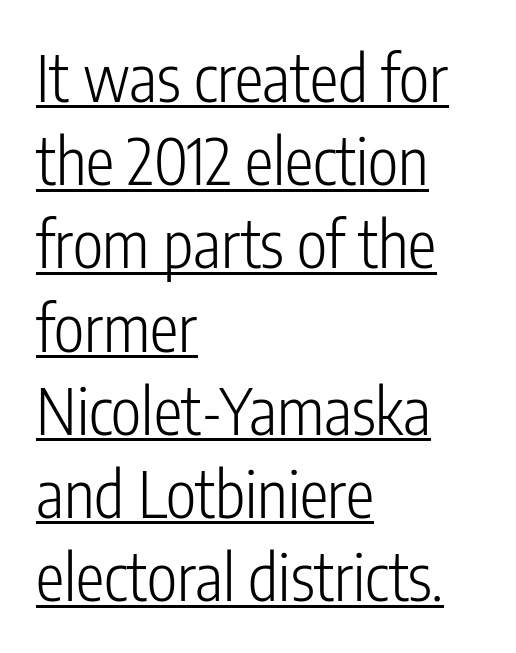
Q: Is the text bold? A: No.
Q: Is the text italic (slanted)? A: No, it is upright.
Q: Is the typeface a serif or a sans-serif typeface? A: Sans-serif.
Q: Is the text underlined? A: Yes.
Q: How is the paragraph aligned? A: Left-aligned.
Q: Is the spacing between letters normal or unusually wide? A: Normal.
Q: Is the spacing between lines tight, normal or loose? A: Normal.
Q: Width (condensed, normal, or wide)? A: Condensed.
Q: Stroke contrast? A: Low.
Q: x-height? A: Medium.
Q: Monospaced? A: No.
